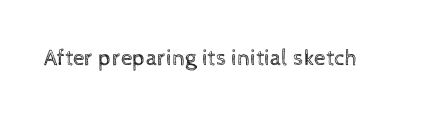
The image shows 23 px text type, upright; set normal letter spacing, not underlined.
